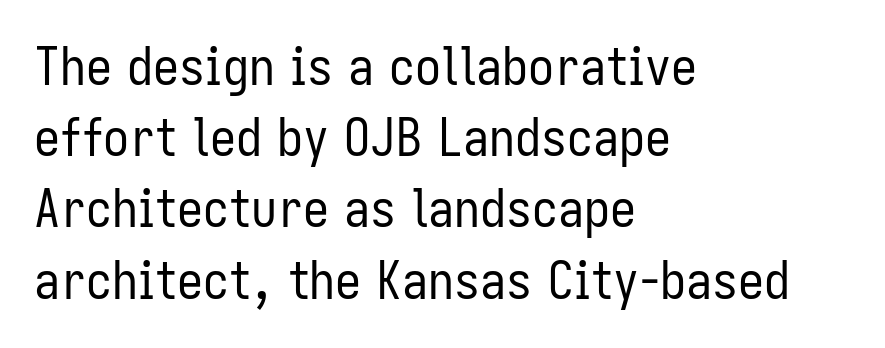
Posture: upright roman. Students, observe: this is what conventionally led text looks like. The weight tops out at a normal text grade. This rendering employs a face without finishing strokes, i.e., a sans-serif. The passage shown is not underscored anywhere.
